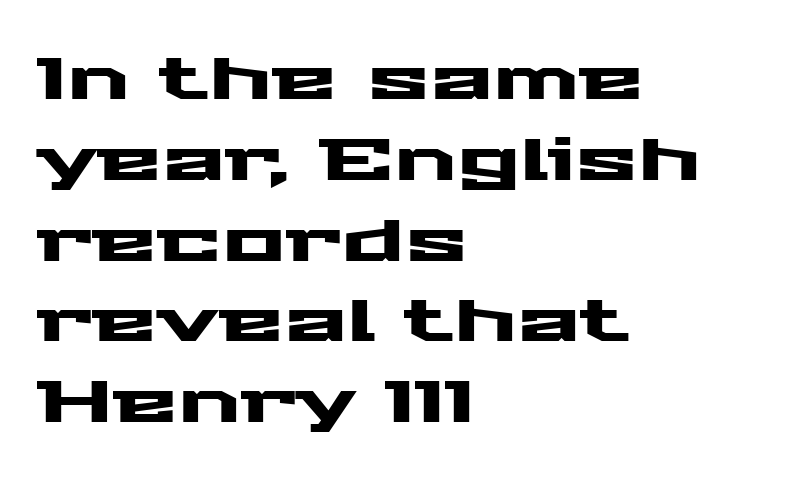
The image shows 59 px wide sans-serif type, upright; set left-aligned, normal line spacing (1.37x), normal letter spacing, not underlined; medium stroke contrast and a medium x-height.
